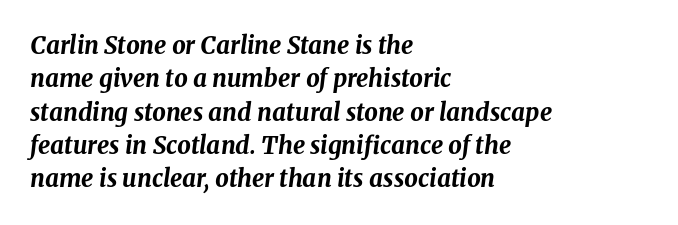
The image shows 24 px bold type, italic (leaning right); set left-aligned, normal line spacing (1.39x), normal letter spacing, not underlined.
